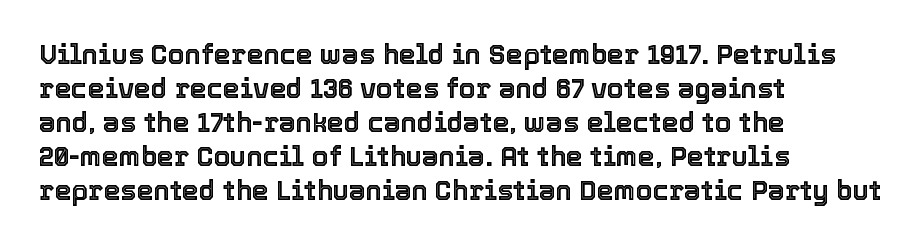
This sample uses plain, unmodified letter spacing. The setting favours the left margin, as ordinary paragraphs usually do. Does the lettering tilt? It doesn't — this is upright. Is there much room between lines? A standard amount, neither cramped nor airy.
